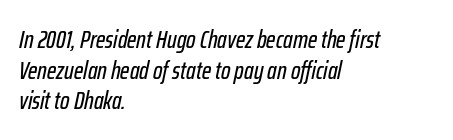
{"italic": "yes", "lean": "right", "slant_degrees": 12, "underline": "no", "align": "left", "line_spacing_ratio": 1.23, "letter_spacing": "normal", "letter_spacing_em": 0.0, "glyph_px": 25}
